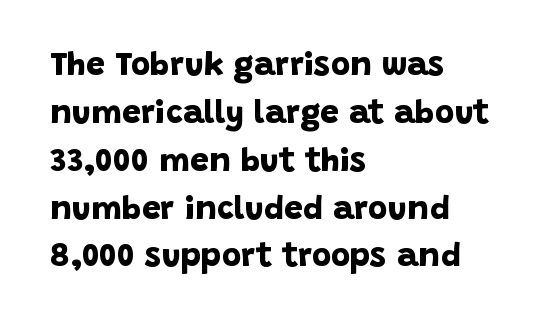
The image shows 33 px bold sans-serif type; set left-aligned, normal line spacing (1.45x), normal letter spacing, not underlined; low stroke contrast and a large x-height.
